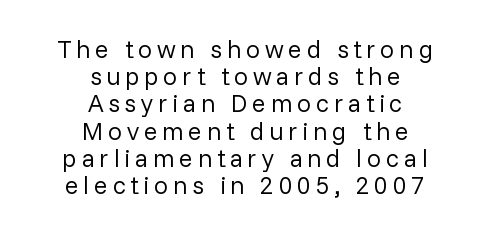
This sample is center-justified, so both line endings float freely. The axis of the letterforms is exactly vertical. Plain, unruled lines of type. Weight: regular or lighter. If you measured baseline to baseline, you'd find a short distance.
